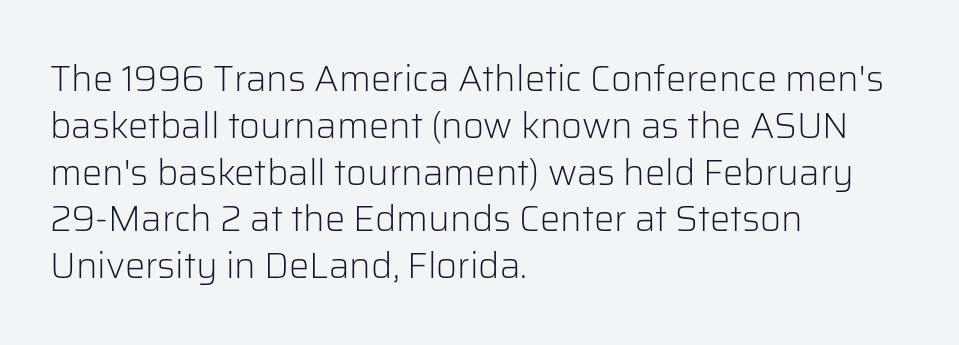
The image shows 36 px light sans-serif type, upright; set left-aligned, normal line spacing (1.3x), normal letter spacing, not underlined; low stroke contrast and a medium x-height.
